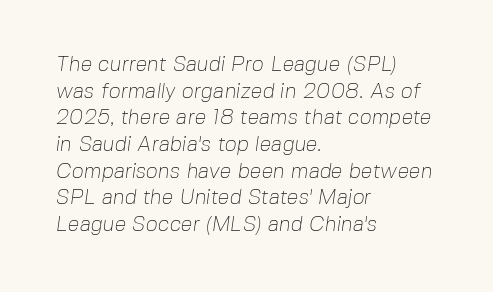
{"bold": "no", "underline": "no", "align": "left", "line_spacing": "normal", "line_spacing_ratio": 1.27, "letter_spacing": "normal", "letter_spacing_em": 0.0, "glyph_px": 21}
